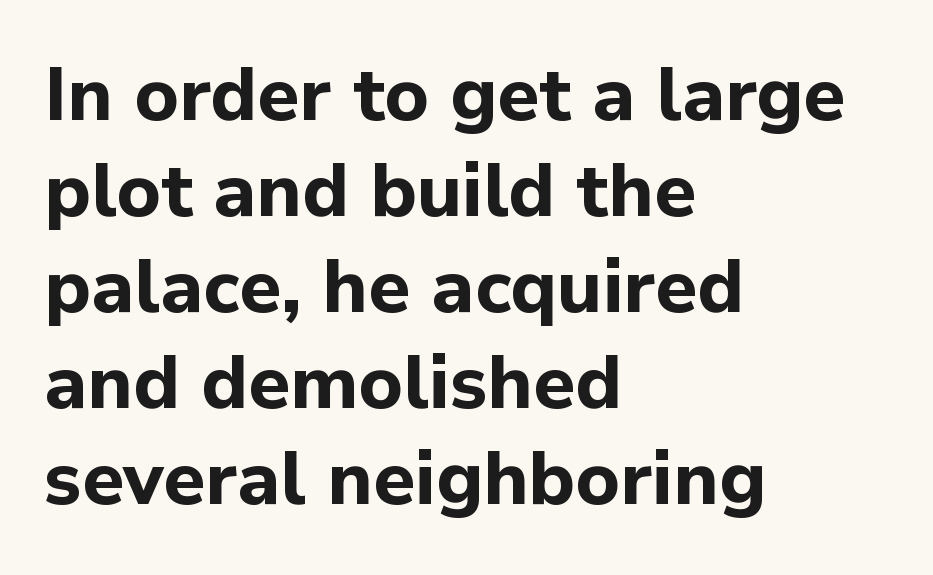
Q: Is the text bold? A: Yes.
Q: Is the text italic (slanted)? A: No, it is upright.
Q: Is the typeface a serif or a sans-serif typeface? A: Sans-serif.
Q: Is the text underlined? A: No.
Q: How is the paragraph aligned? A: Left-aligned.
Q: Is the spacing between letters normal or unusually wide? A: Normal.
Q: Is the spacing between lines tight, normal or loose? A: Normal.
Q: Width (condensed, normal, or wide)? A: Normal.
Q: Stroke contrast? A: Low.
Q: x-height? A: Medium.
Q: Monospaced? A: No.
